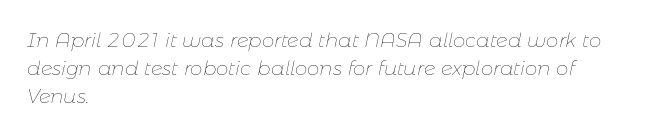
Q: Is the text bold? A: No.
Q: Is the text italic (slanted)? A: Yes, it leans right by about 11 degrees.
Q: Is the text underlined? A: No.
Q: How is the paragraph aligned? A: Left-aligned.
Q: Is the spacing between letters normal or unusually wide? A: Normal.
Q: Is the spacing between lines tight, normal or loose? A: Normal.
